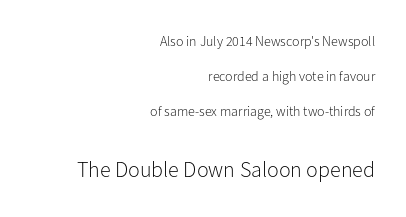
Q: Is the text bold? A: No.
Q: Is the text italic (slanted)? A: No, it is upright.
Q: Is the text underlined? A: No.
Q: How is the paragraph aligned? A: Right-aligned.
Q: Is the spacing between letters normal or unusually wide? A: Normal.
Q: Is the spacing between lines tight, normal or loose? A: Loose.
Q: Which block of text is set in a larger size, the first (top) or the second (bottom)? A: The second (bottom) one.
